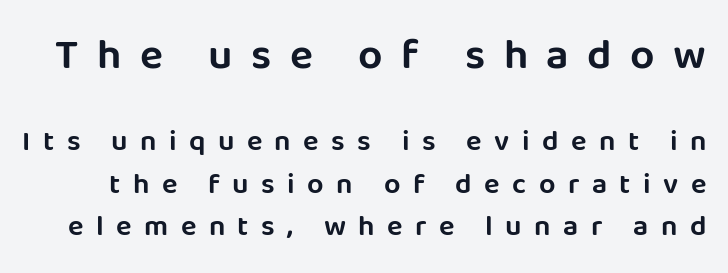
{"serif": "no", "italic": "no", "width": "normal", "stroke_contrast": "low", "x_height": "large", "monospaced": "no", "underline": "no", "line_spacing": "normal", "line_spacing_ratio": 1.46, "letter_spacing": "wide", "letter_spacing_em": 0.43, "larger_block": "first", "size_ratio": 1.48, "glyph_px": 43}
